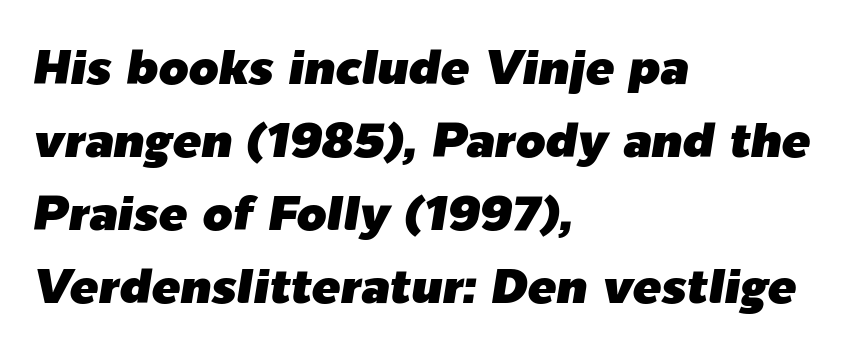
Q: Is the text italic (slanted)? A: Yes, it leans right by about 9 degrees.
Q: Is the text underlined? A: No.
Q: How is the paragraph aligned? A: Left-aligned.
Q: Is the spacing between letters normal or unusually wide? A: Normal.
Q: Is the spacing between lines tight, normal or loose? A: Normal.
Q: Width (condensed, normal, or wide)? A: Normal.
Q: Stroke contrast? A: Low.
Q: x-height? A: Medium.
Q: Monospaced? A: No.
